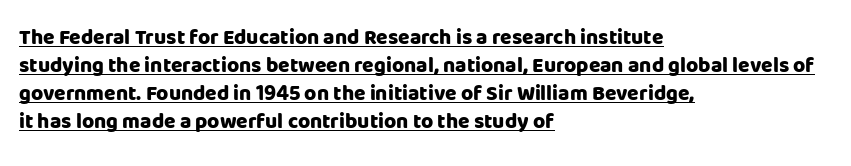
Q: Is the text bold? A: Yes.
Q: Is the text italic (slanted)? A: No, it is upright.
Q: Is the text underlined? A: Yes.
Q: How is the paragraph aligned? A: Left-aligned.
Q: Is the spacing between letters normal or unusually wide? A: Normal.
Q: Is the spacing between lines tight, normal or loose? A: Normal.
